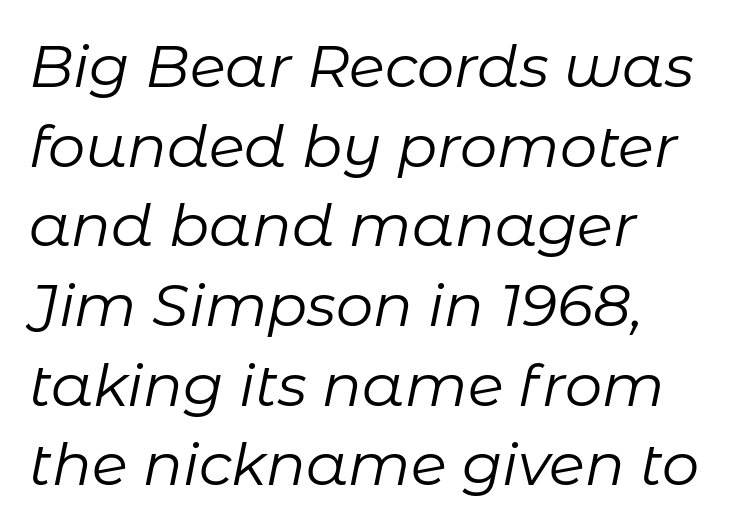
The tracking reads as untouched default to a designer's eye. Italic: yes, the glyphs are oblique. These lines are rendered in a variable-pitch font. The rendering uses a moderate line-height, typical for paragraphs.
